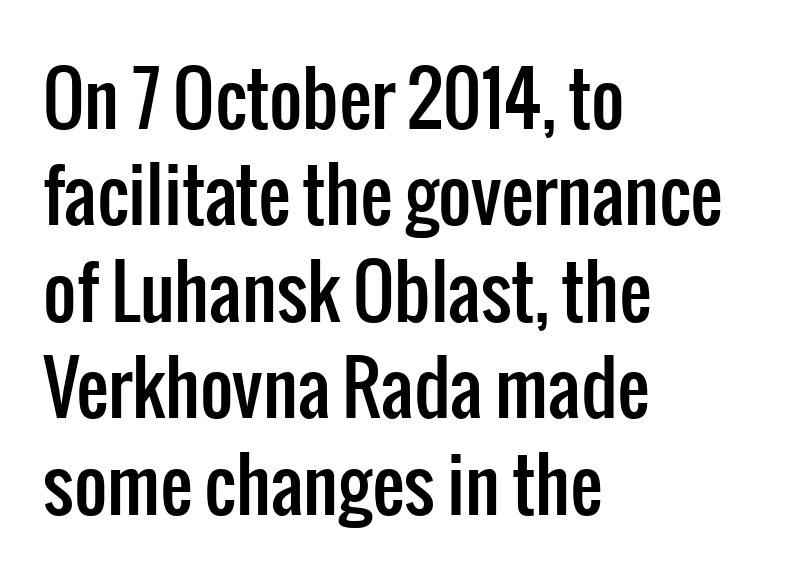
The image shows 72 px condensed sans-serif type, upright; set left-aligned, normal line spacing (1.34x), normal letter spacing, not underlined; low stroke contrast and a medium x-height.
